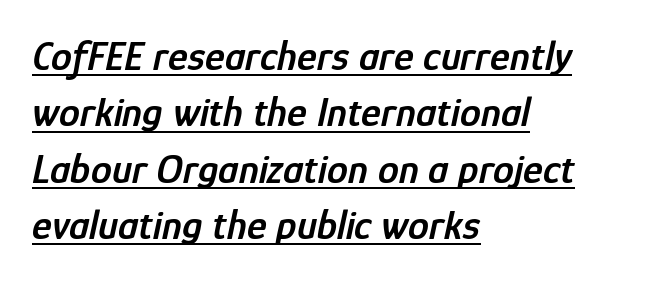
Q: Is the text bold? A: Semi-bold.
Q: Is the text italic (slanted)? A: Yes, it leans right by about 12 degrees.
Q: Is the text underlined? A: Yes.
Q: How is the paragraph aligned? A: Left-aligned.
Q: Is the spacing between letters normal or unusually wide? A: Normal.
Q: Is the spacing between lines tight, normal or loose? A: Normal.
Q: Width (condensed, normal, or wide)? A: Condensed.
Q: Stroke contrast? A: Low.
Q: x-height? A: Medium.
Q: Monospaced? A: No.
